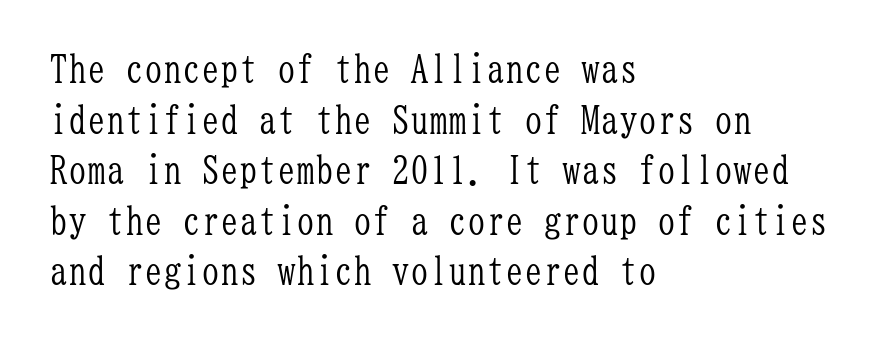
These lines sit exactly where default settings would place them. On a weight scale, this lands at 450 or below. Note the uniform advance width — an 'i' takes as much space as an 'm'. Typographically, this falls in the serif category. Plain, unruled lines of type. Is the letter spacing exaggerated? No — it looks like the ordinary default.
